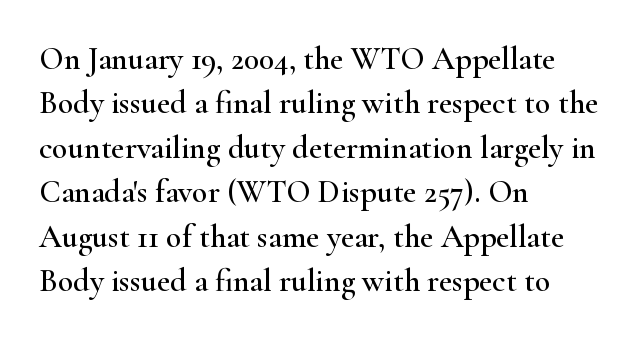
The image shows 32 px wide serif type, upright; set left-aligned, normal line spacing (1.39x), normal letter spacing, not underlined; high stroke contrast and a small x-height.
